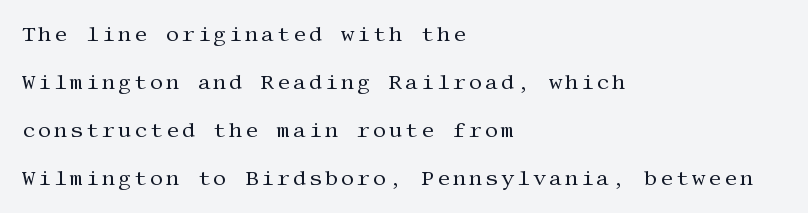
{"italic": "no", "bold": "no", "underline": "no", "align": "left", "line_spacing": "loose", "line_spacing_ratio": 2.28, "glyph_px": 21}
